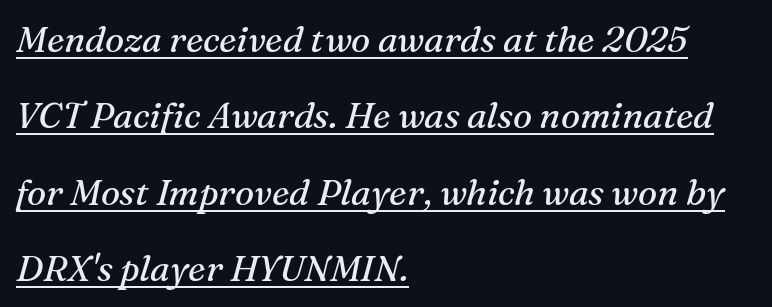
{"serif": "yes", "italic": "yes", "lean": "right", "slant_degrees": 16, "bold": "no", "weight": "regular", "width": "normal", "stroke_contrast": "medium", "x_height": "medium", "monospaced": "no", "underline": "yes", "align": "left", "line_spacing": "loose", "line_spacing_ratio": 2.12, "letter_spacing": "normal", "letter_spacing_em": 0.0, "glyph_px": 36}
